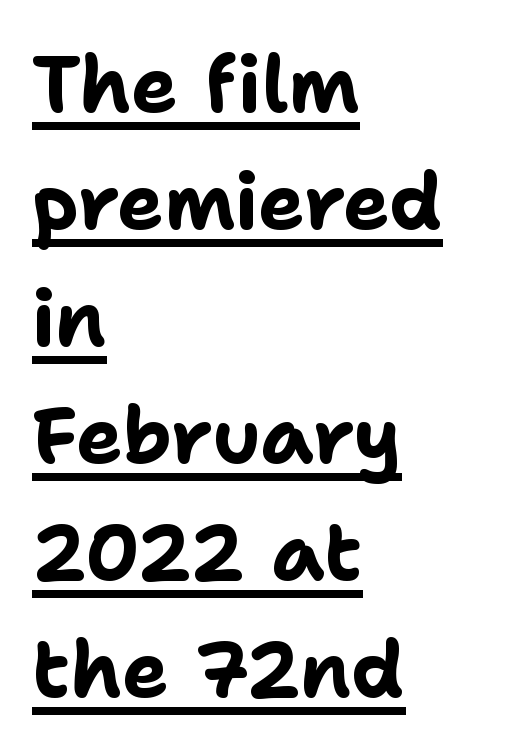
These lines keep a tight, regular rhythm from letter to letter. Students, observe the line beneath the letters — that is underlining. Varying glyph widths throughout — classic text-font behaviour. Does the leading feel generous? No, just average. The lines in this sample share a left origin and differ only in where they stop. A sans-serif font was chosen for this passage.
